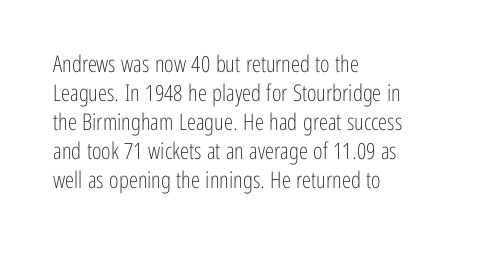
{"italic": "no", "bold": "no", "underline": "no", "align": "left", "line_spacing": "normal", "line_spacing_ratio": 1.26, "letter_spacing": "normal", "letter_spacing_em": 0.0, "glyph_px": 23}
